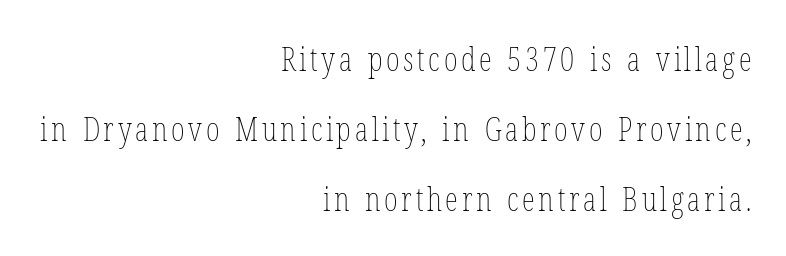
{"italic": "no", "bold": "no", "weight": "thin", "width": "condensed", "stroke_contrast": "low", "x_height": "medium", "monospaced": "no", "underline": "no", "align": "right", "line_spacing": "loose", "line_spacing_ratio": 2.12, "glyph_px": 33}
